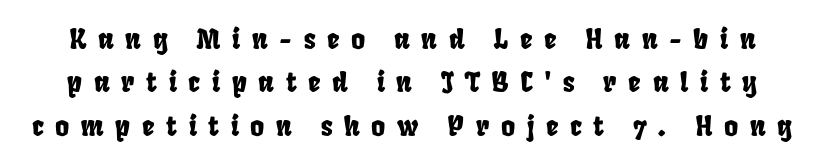
The image shows 27 px text type; set normal line spacing (1.61x), unusually wide letter spacing (+0.43 em), not underlined.
